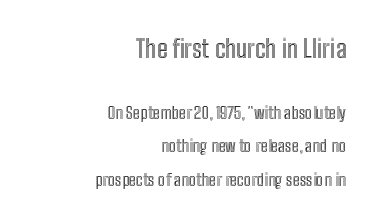
{"italic": "no", "underline": "no", "align": "right", "line_spacing": "loose", "line_spacing_ratio": 1.96, "letter_spacing": "normal", "letter_spacing_em": 0.0, "larger_block": "first", "size_ratio": 1.47, "glyph_px": 25}
